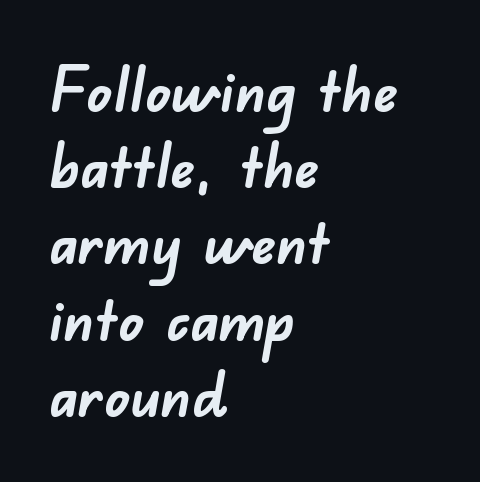
{"serif": "no", "bold": "yes", "weight": "semibold", "width": "normal", "stroke_contrast": "low", "x_height": "small", "monospaced": "no", "underline": "no", "align": "left", "line_spacing": "normal", "line_spacing_ratio": 1.25, "letter_spacing": "normal", "letter_spacing_em": 0.0, "glyph_px": 61}
